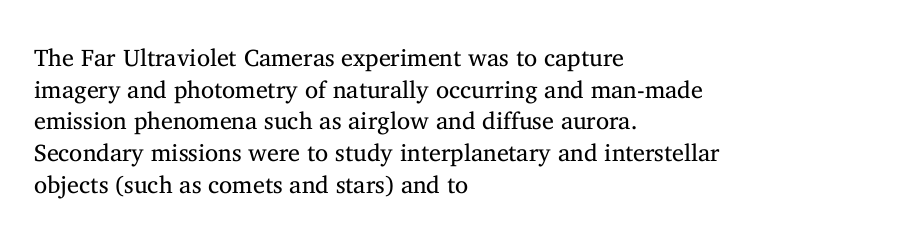
The image shows 24 px text type, upright; set left-aligned, normal line spacing (1.32x), normal letter spacing, not underlined.
